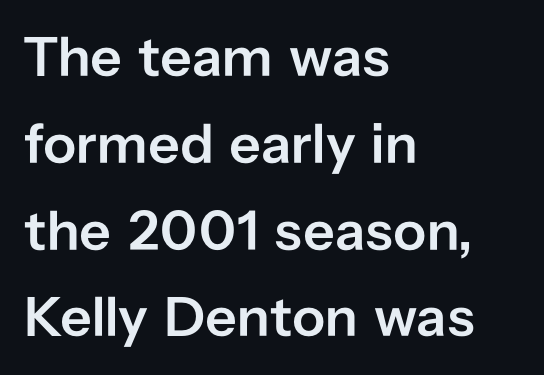
The ragged edge is on the right, which tells us the setting is flush left. Here the designer chose a conventional face with non-uniform glyph widths. Regarding leading, the lines here are spaced in the standard way. Font category for this specimen: sans-serif.
